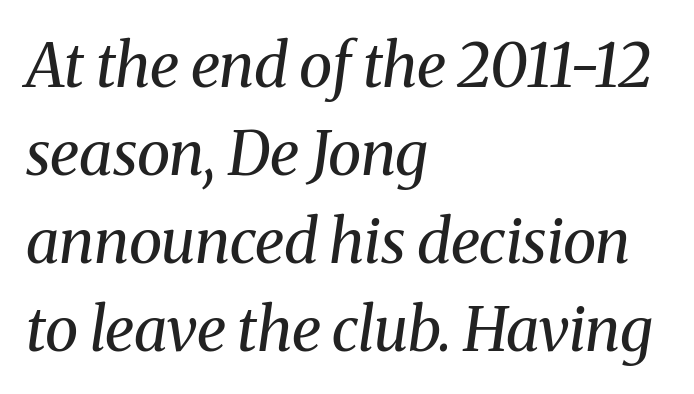
Q: Is the text bold? A: No.
Q: Is the text italic (slanted)? A: Yes, it leans right by about 8 degrees.
Q: Is the typeface a serif or a sans-serif typeface? A: Serif.
Q: Is the text underlined? A: No.
Q: How is the paragraph aligned? A: Left-aligned.
Q: Is the spacing between letters normal or unusually wide? A: Normal.
Q: Is the spacing between lines tight, normal or loose? A: Normal.
Q: Width (condensed, normal, or wide)? A: Normal.
Q: Stroke contrast? A: Medium.
Q: x-height? A: Medium.
Q: Monospaced? A: No.
